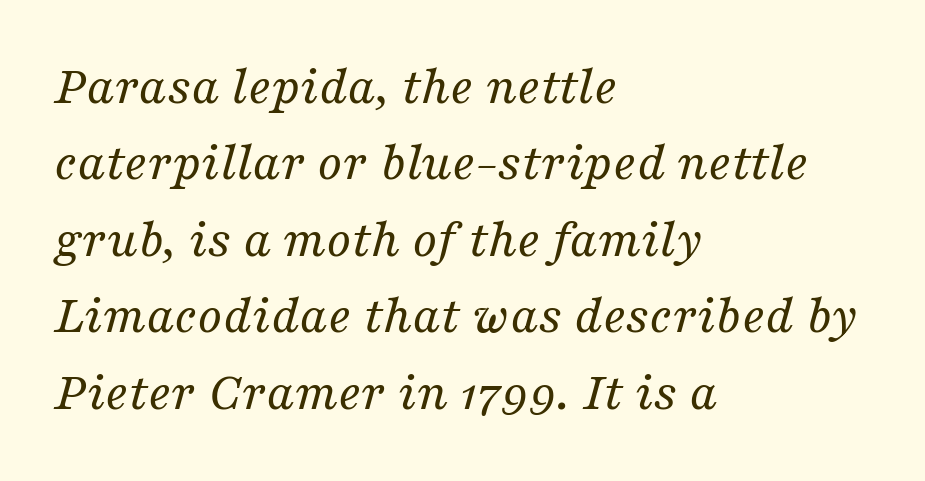
Q: Is the text bold? A: No.
Q: Is the text italic (slanted)? A: Yes, it leans right by about 16 degrees.
Q: Is the typeface a serif or a sans-serif typeface? A: Serif.
Q: Is the text underlined? A: No.
Q: How is the paragraph aligned? A: Left-aligned.
Q: Is the spacing between letters normal or unusually wide? A: Normal.
Q: Is the spacing between lines tight, normal or loose? A: Normal.
Q: Width (condensed, normal, or wide)? A: Normal.
Q: Stroke contrast? A: Medium.
Q: x-height? A: Medium.
Q: Monospaced? A: No.
